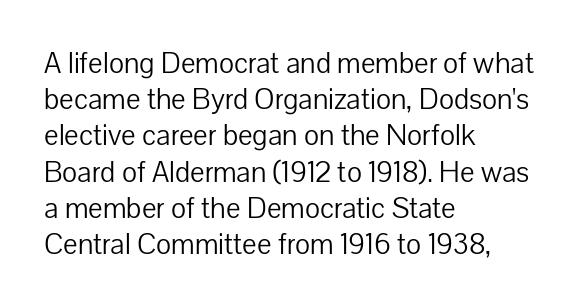
The image shows 29 px light sans-serif type, upright; set left-aligned, normal line spacing (1.25x), normal letter spacing, not underlined; low stroke contrast and a medium x-height.
